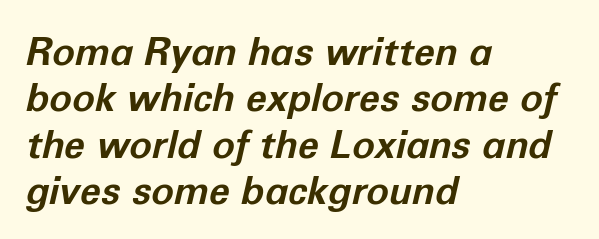
Q: Is the text bold? A: Yes.
Q: Is the text italic (slanted)? A: Yes, it leans right by about 12 degrees.
Q: Is the text underlined? A: No.
Q: How is the paragraph aligned? A: Left-aligned.
Q: Is the spacing between letters normal or unusually wide? A: Normal.
Q: Width (condensed, normal, or wide)? A: Normal.
Q: Stroke contrast? A: Low.
Q: x-height? A: Medium.
Q: Monospaced? A: No.
